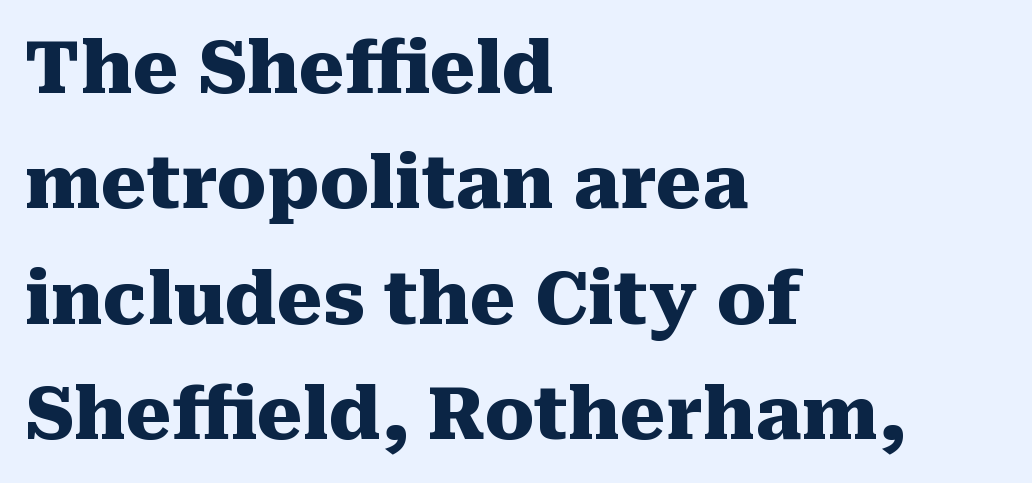
These lines are rendered in a variable-pitch font. Has an underline been added? It has not. Rendered with straight, roman letterforms. The paragraph shown leans on its left margin. Font category for this specimen: serif.
